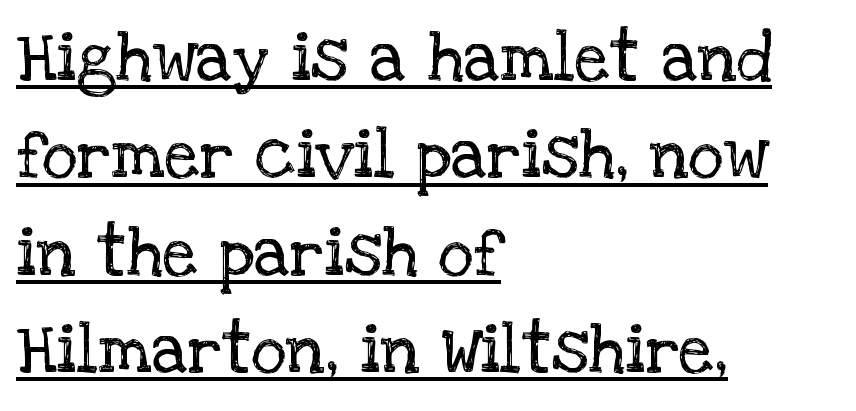
{"serif": "yes", "italic": "no", "bold": "no", "weight": "regular", "width": "normal", "stroke_contrast": "low", "x_height": "large", "monospaced": "no", "underline": "yes", "align": "left", "line_spacing": "normal", "line_spacing_ratio": 1.41, "letter_spacing": "normal", "letter_spacing_em": 0.0, "glyph_px": 69}
